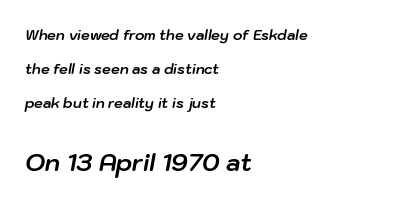
Italic? Definitely — the glyphs are oblique. Here the second block reads like a headline and the first like body copy. You'd pick this weight for a headline — it's a proper bold. One glance says open: line gaps are wider than usual. In CSS terms this would be text-align: left. Words float on clear page, feet unadorned.
